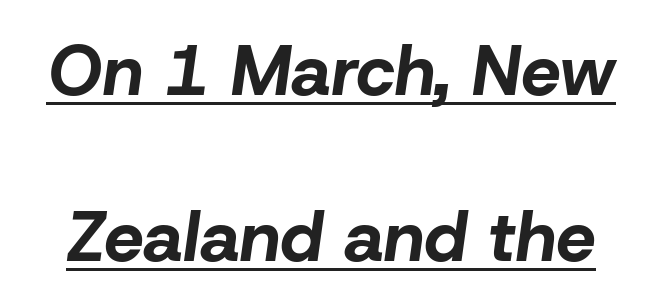
{"italic": "yes", "lean": "right", "slant_degrees": 8, "bold": "yes", "weight": "bold", "width": "normal", "stroke_contrast": "low", "x_height": "medium", "monospaced": "no", "underline": "yes", "line_spacing": "loose", "line_spacing_ratio": 2.37, "letter_spacing": "normal", "letter_spacing_em": 0.0, "glyph_px": 70}
